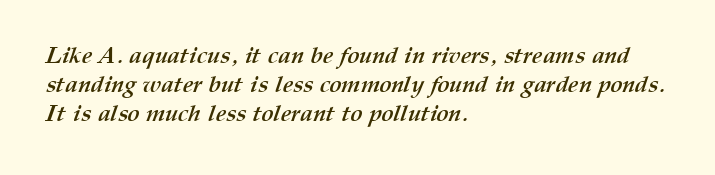
The image shows 23 px bold type; set left-aligned, normal line spacing (1.27x), normal letter spacing, not underlined.
